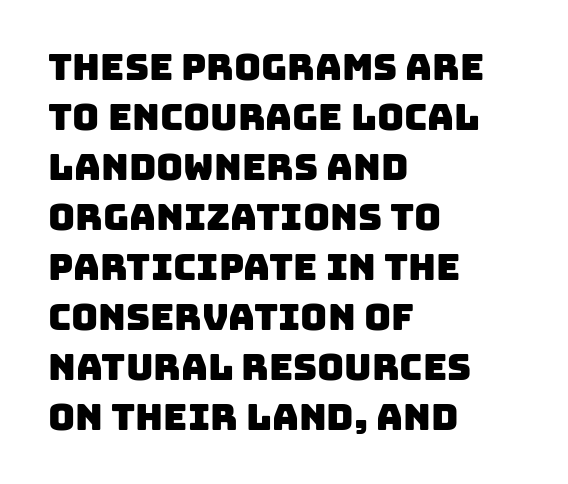
{"serif": "no", "width": "normal", "stroke_contrast": "low", "x_height": "large", "monospaced": "no", "underline": "no", "align": "left", "line_spacing": "normal", "line_spacing_ratio": 1.35, "letter_spacing": "normal", "letter_spacing_em": 0.0, "glyph_px": 37}
